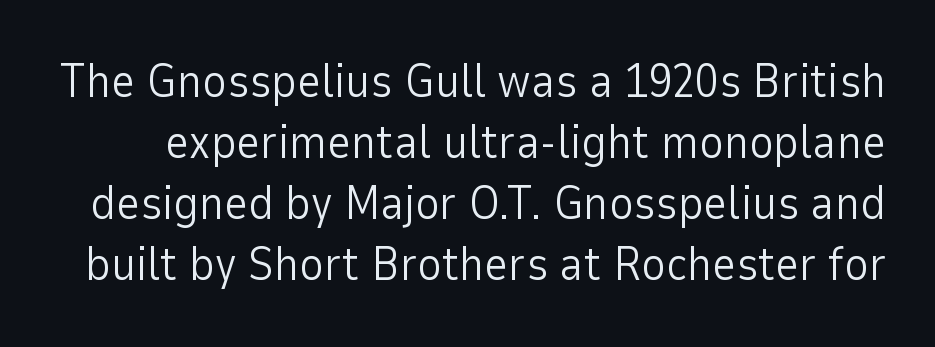
The image shows 47 px light sans-serif type, upright; set normal line spacing (1.3x), normal letter spacing, not underlined; low stroke contrast and a medium x-height.
